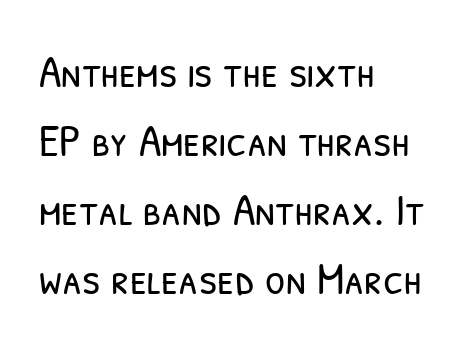
The image shows 46 px light, condensed sans-serif type; set left-aligned, normal line spacing (1.5x), normal letter spacing, not underlined; low stroke contrast and a medium x-height.
